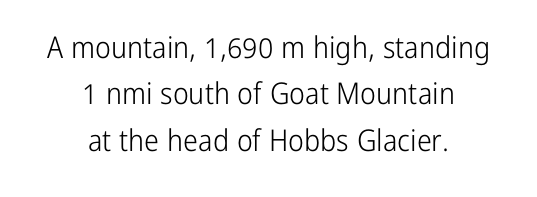
Q: Is the text bold? A: No.
Q: Is the text italic (slanted)? A: No, it is upright.
Q: Is the typeface a serif or a sans-serif typeface? A: Sans-serif.
Q: Is the text underlined? A: No.
Q: How is the paragraph aligned? A: Centered.
Q: Is the spacing between letters normal or unusually wide? A: Normal.
Q: Is the spacing between lines tight, normal or loose? A: Normal.
Q: Width (condensed, normal, or wide)? A: Condensed.
Q: Stroke contrast? A: Low.
Q: x-height? A: Medium.
Q: Monospaced? A: No.
